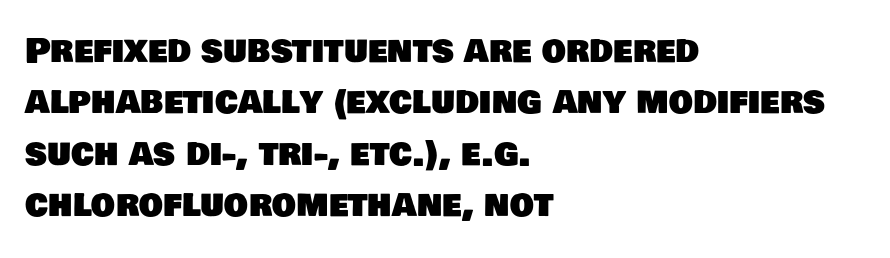
The image shows 34 px sans-serif type; set left-aligned, normal line spacing (1.51x), normal letter spacing, not underlined; low stroke contrast and a large x-height.
